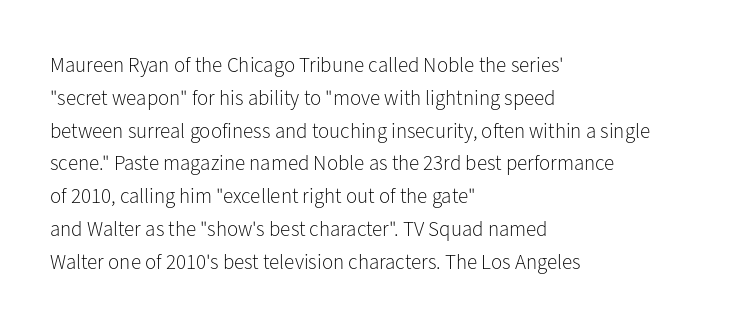
The image shows 21 px text type, upright; set left-aligned, normal line spacing (1.56x), normal letter spacing, not underlined.
